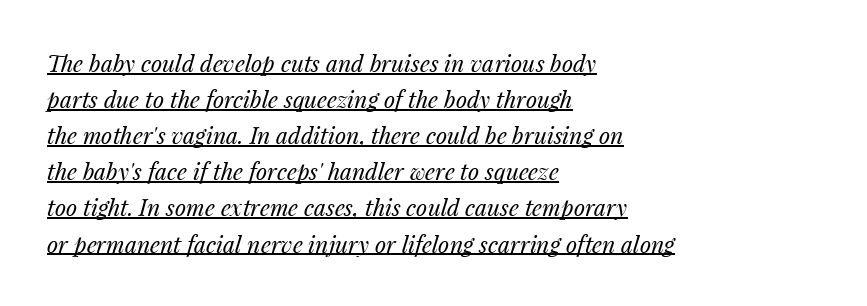
The image shows 23 px text type, italic (leaning right); set left-aligned, normal line spacing (1.57x), normal letter spacing, underlined.
